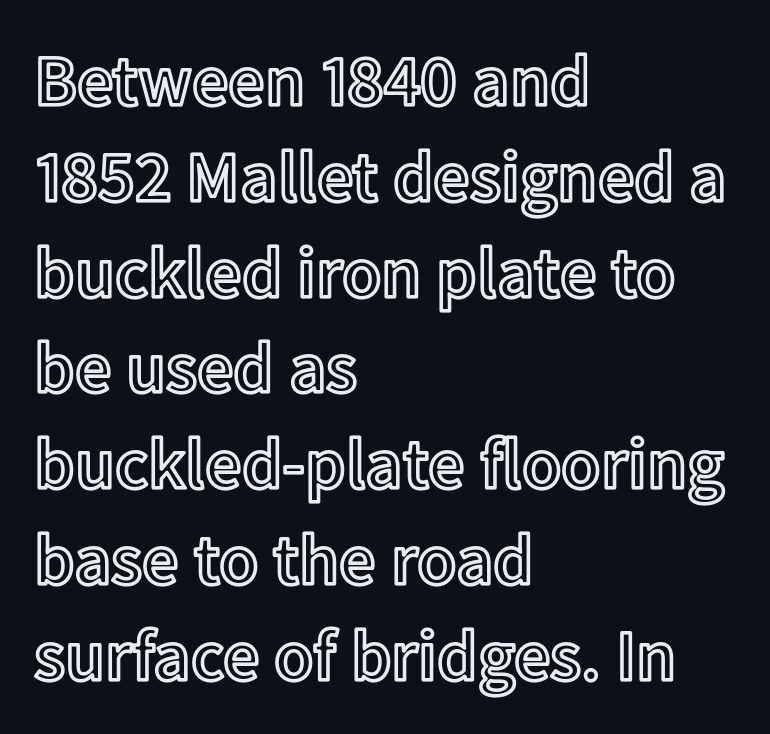
The rag falls on the right side of this text block. A typesetter would call this zero additional tracking. When letters stand straight like this, we call the style roman or upright. The letters advance in unequal steps, a hallmark of proportional type. Compared with typical paragraphs, the rows here are spaced about the same.
